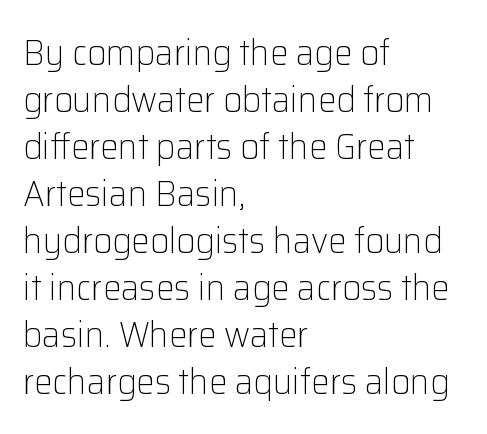
Q: Is the text bold? A: No.
Q: Is the text italic (slanted)? A: No, it is upright.
Q: Is the typeface a serif or a sans-serif typeface? A: Sans-serif.
Q: Is the text underlined? A: No.
Q: How is the paragraph aligned? A: Left-aligned.
Q: Is the spacing between letters normal or unusually wide? A: Normal.
Q: Is the spacing between lines tight, normal or loose? A: Normal.
Q: Width (condensed, normal, or wide)? A: Normal.
Q: Stroke contrast? A: Low.
Q: x-height? A: Medium.
Q: Monospaced? A: No.
